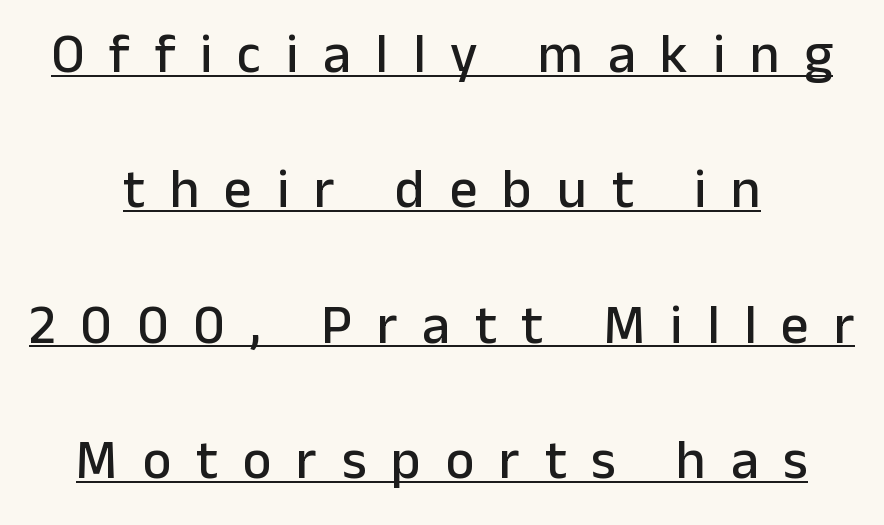
The lettering stays uniformly vertical, giving the passage a roman look. The line-height multiplier appears high, well above default. Serif or sans? Sans — the stroke terminals are bare. The letterforms stand isolated, each surrounded by extra space.
